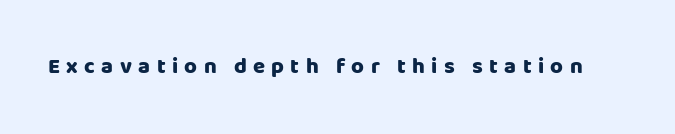
Q: Is the text bold? A: Yes.
Q: Is the text italic (slanted)? A: No, it is upright.
Q: Is the text underlined? A: No.
Q: Is the spacing between letters normal or unusually wide? A: Unusually wide.
